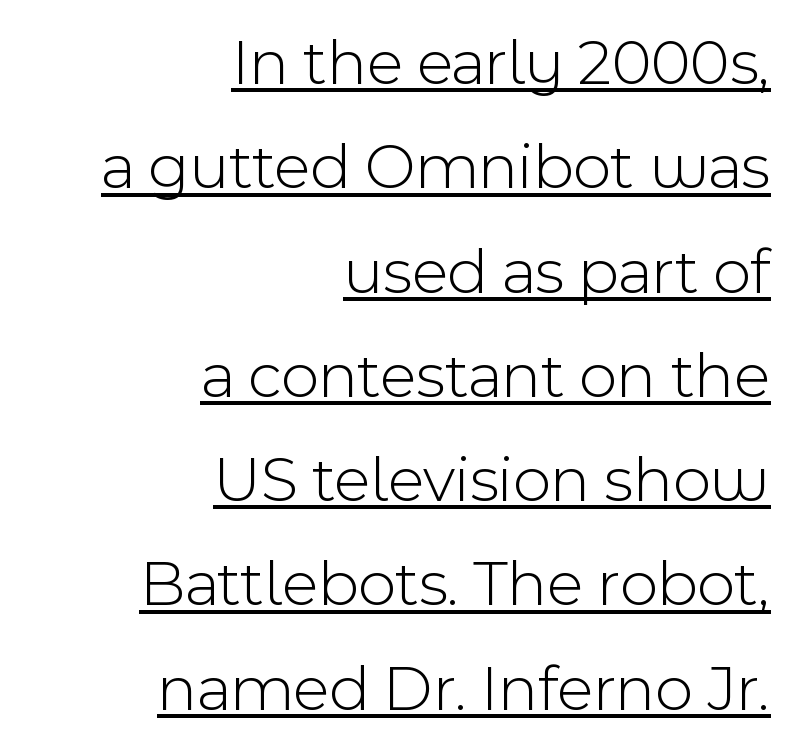
Leftover space on each line is placed entirely before the opening word. The letters advance in unequal steps, a hallmark of proportional type. Upright lettering throughout. To sum up the face: it is a sans, with no serifs.
